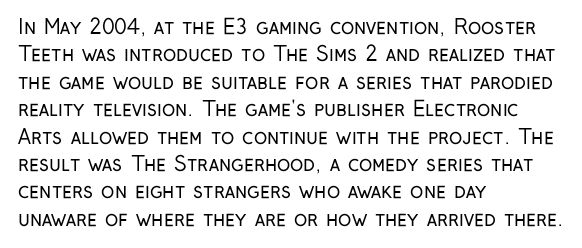
{"italic": "no", "bold": "no", "underline": "no", "align": "left", "line_spacing": "normal", "line_spacing_ratio": 1.37, "letter_spacing": "normal", "letter_spacing_em": 0.0, "glyph_px": 20}
